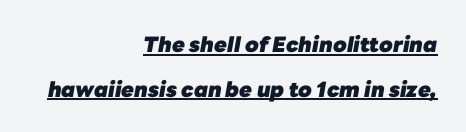
The image shows 21 px bold type, italic (leaning right); set right-aligned, loose line spacing (2.12x), normal letter spacing, underlined.
